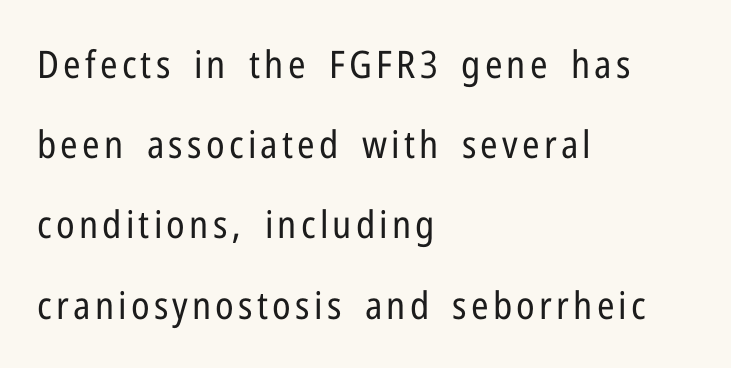
Quick note: interline space is abundant. It's the straight-up-and-down kind of type. Every row of glyphs begins at an identical x-position on the left. A quiet, ordinary-to-light weight characterises the typeface.
